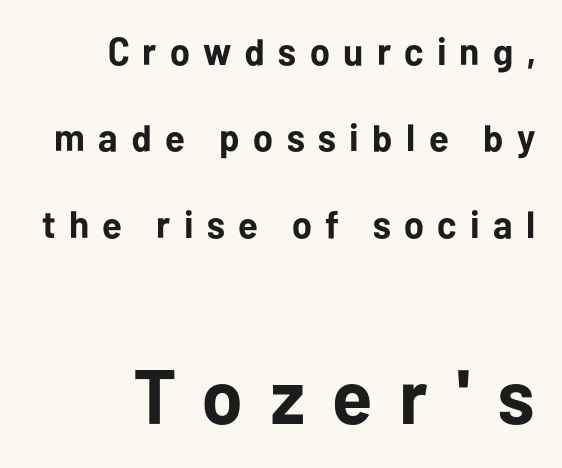
{"serif": "no", "italic": "no", "bold": "yes", "weight": "bold", "width": "normal", "stroke_contrast": "low", "x_height": "medium", "monospaced": "no", "underline": "no", "align": "right", "line_spacing": "loose", "line_spacing_ratio": 2.27, "letter_spacing": "wide", "letter_spacing_em": 0.35, "larger_block": "second", "size_ratio": 2.03, "glyph_px": 77}
